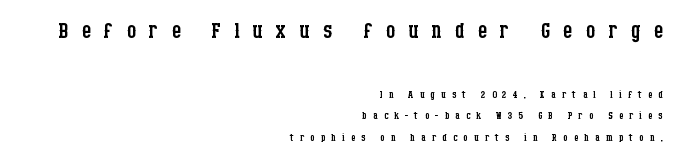
{"serif": "yes", "italic": "no", "bold": "no", "weight": "regular", "width": "condensed", "stroke_contrast": "low", "x_height": "large", "monospaced": "no", "underline": "no", "align": "right", "line_spacing": "normal", "line_spacing_ratio": 1.51, "letter_spacing": "wide", "letter_spacing_em": 0.43, "larger_block": "first", "size_ratio": 2.14, "glyph_px": 30}
